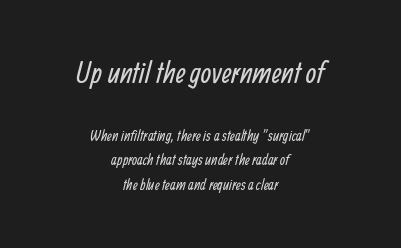
{"serif": "no", "bold": "no", "weight": "regular", "width": "condensed", "stroke_contrast": "low", "x_height": "medium", "monospaced": "no", "underline": "no", "align": "center", "line_spacing": "normal", "line_spacing_ratio": 1.61, "letter_spacing": "normal", "letter_spacing_em": 0.0, "larger_block": "first", "size_ratio": 2.0, "glyph_px": 30}
